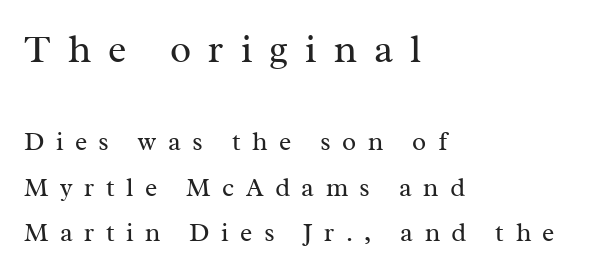
Underlining? Definitely not there. This sample is left-justified, so line endings fall wherever the words run out. The letters look calm and open, with moderate or lighter stems. Every stem runs plumb, perpendicular to the baseline. Yep, those are serifs on the letters. These lines have a slow, spaced-out rhythm from letter to letter.
